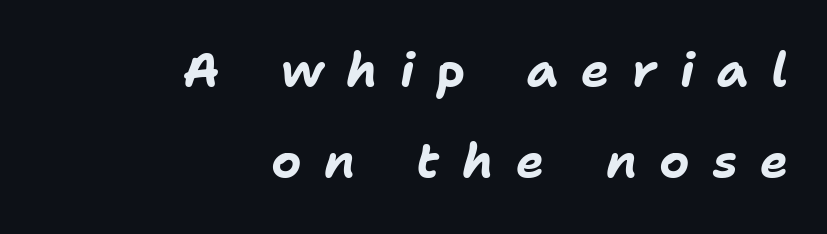
The image shows 47 px bold type, italic (leaning right); set right-aligned, loose line spacing (1.94x), unusually wide letter spacing (+0.48 em), not underlined; low stroke contrast and a medium x-height.
